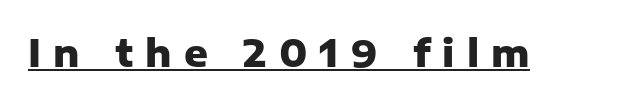
The text was rendered using a sans face with plain stroke endings. This rendering features underlined lettering. Think of a printed novel: that variable character pitch is what you see here. Quick note: not italic, upright. The passage shown is emphatically bold.
